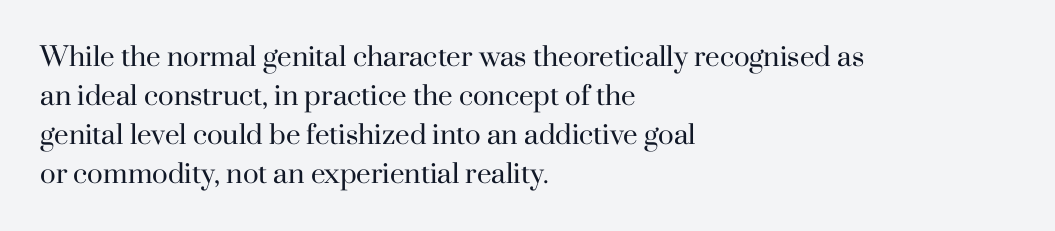
Q: Is the text bold? A: No.
Q: Is the text italic (slanted)? A: No, it is upright.
Q: Is the text underlined? A: No.
Q: How is the paragraph aligned? A: Left-aligned.
Q: Is the spacing between letters normal or unusually wide? A: Normal.
Q: Is the spacing between lines tight, normal or loose? A: Normal.
